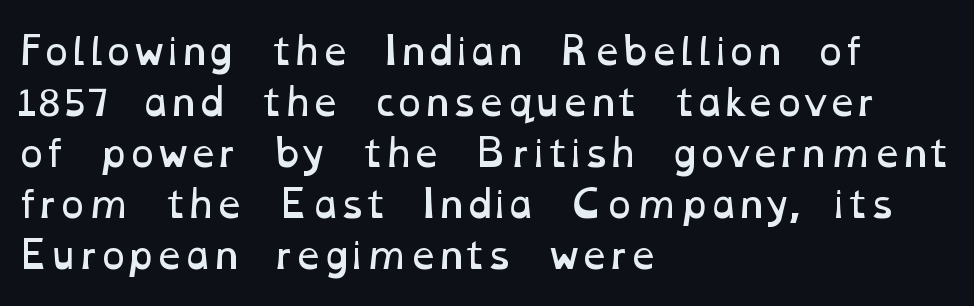
Q: Is the text bold? A: No.
Q: Is the text underlined? A: No.
Q: How is the paragraph aligned? A: Left-aligned.
Q: Is the spacing between letters normal or unusually wide? A: Normal.
Q: Is the spacing between lines tight, normal or loose? A: Normal.
Q: Width (condensed, normal, or wide)? A: Wide.
Q: Stroke contrast? A: Low.
Q: x-height? A: Medium.
Q: Monospaced? A: No.
